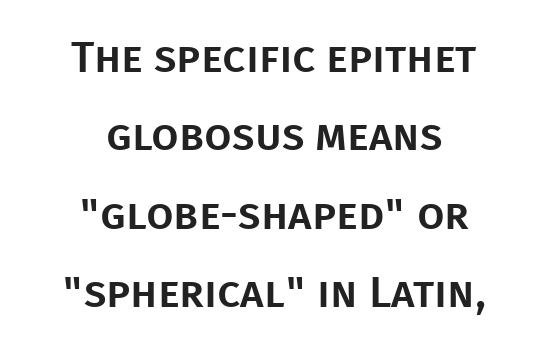
Q: Is the text italic (slanted)? A: No, it is upright.
Q: Is the typeface a serif or a sans-serif typeface? A: Sans-serif.
Q: Is the text underlined? A: No.
Q: How is the paragraph aligned? A: Centered.
Q: Is the spacing between letters normal or unusually wide? A: Normal.
Q: Width (condensed, normal, or wide)? A: Normal.
Q: Stroke contrast? A: Low.
Q: x-height? A: Large.
Q: Monospaced? A: No.
